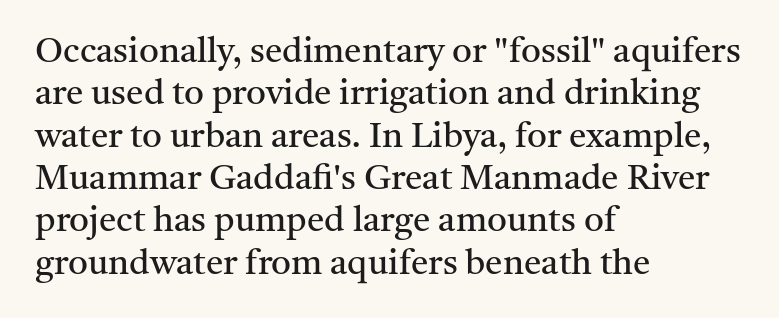
The image shows 35 px regular-weight serif type, upright; set left-aligned, line spacing 1.21x, normal letter spacing, not underlined; medium stroke contrast and a medium x-height.
